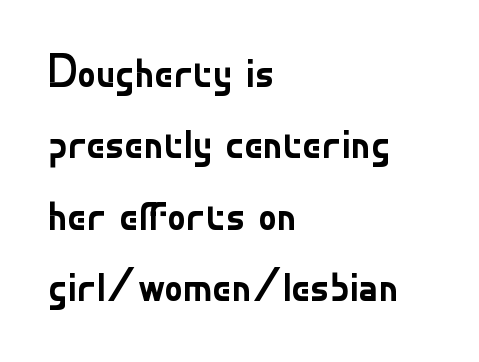
Q: Is the text bold? A: No.
Q: Is the text italic (slanted)? A: No, it is upright.
Q: Is the typeface a serif or a sans-serif typeface? A: Sans-serif.
Q: Is the text underlined? A: No.
Q: How is the paragraph aligned? A: Left-aligned.
Q: Is the spacing between letters normal or unusually wide? A: Normal.
Q: Is the spacing between lines tight, normal or loose? A: Normal.
Q: Width (condensed, normal, or wide)? A: Normal.
Q: Stroke contrast? A: Low.
Q: x-height? A: Small.
Q: Monospaced? A: No.
